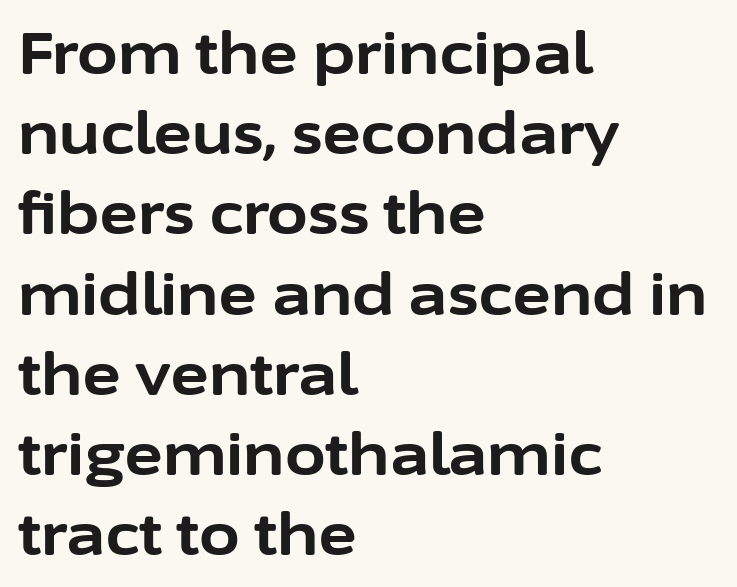
The glyphs have the mass of a bold cut. In CSS terms this would be text-align: left. Are there feet on the stems? There aren't — it's a sans. Spacing between characters is what you'd get straight out of the box. Any mark beneath the type? The region is blank.
